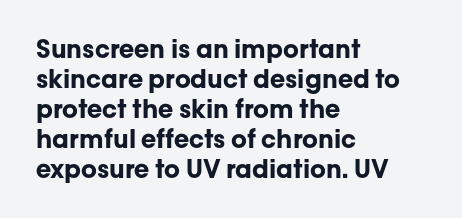
{"italic": "no", "bold": "yes", "underline": "no", "align": "left", "line_spacing_ratio": 1.2, "letter_spacing": "normal", "letter_spacing_em": 0.0, "glyph_px": 25}
